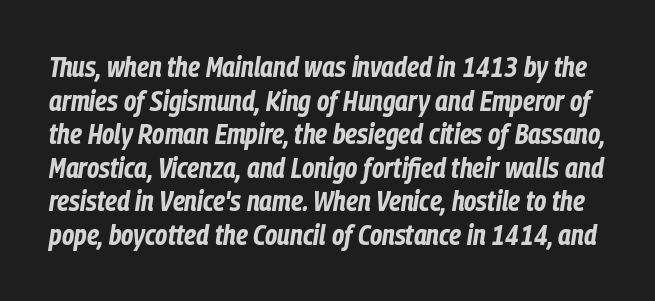
The image shows 28 px bold, condensed type, italic (leaning right); set line spacing 1.2x, normal letter spacing, not underlined; low stroke contrast and a medium x-height.
